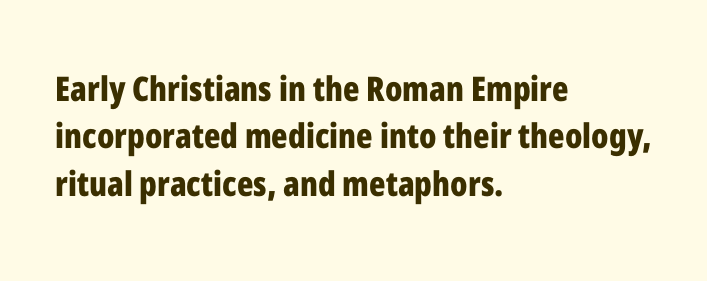
Q: Is the text bold? A: Yes.
Q: Is the text italic (slanted)? A: No, it is upright.
Q: Is the typeface a serif or a sans-serif typeface? A: Sans-serif.
Q: Is the text underlined? A: No.
Q: How is the paragraph aligned? A: Left-aligned.
Q: Is the spacing between letters normal or unusually wide? A: Normal.
Q: Is the spacing between lines tight, normal or loose? A: Normal.
Q: Width (condensed, normal, or wide)? A: Condensed.
Q: Stroke contrast? A: Low.
Q: x-height? A: Medium.
Q: Monospaced? A: No.
